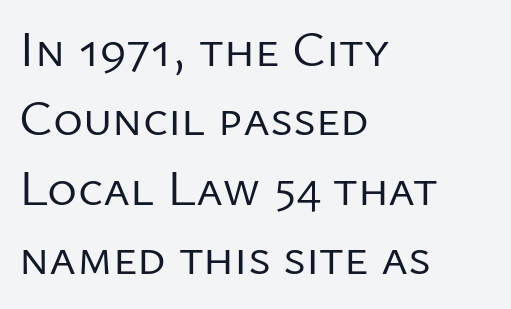
Q: Is the text bold? A: No.
Q: Is the text italic (slanted)? A: No, it is upright.
Q: Is the typeface a serif or a sans-serif typeface? A: Sans-serif.
Q: Is the text underlined? A: No.
Q: How is the paragraph aligned? A: Left-aligned.
Q: Is the spacing between letters normal or unusually wide? A: Normal.
Q: Is the spacing between lines tight, normal or loose? A: Normal.
Q: Width (condensed, normal, or wide)? A: Normal.
Q: Stroke contrast? A: Low.
Q: x-height? A: Medium.
Q: Monospaced? A: No.
